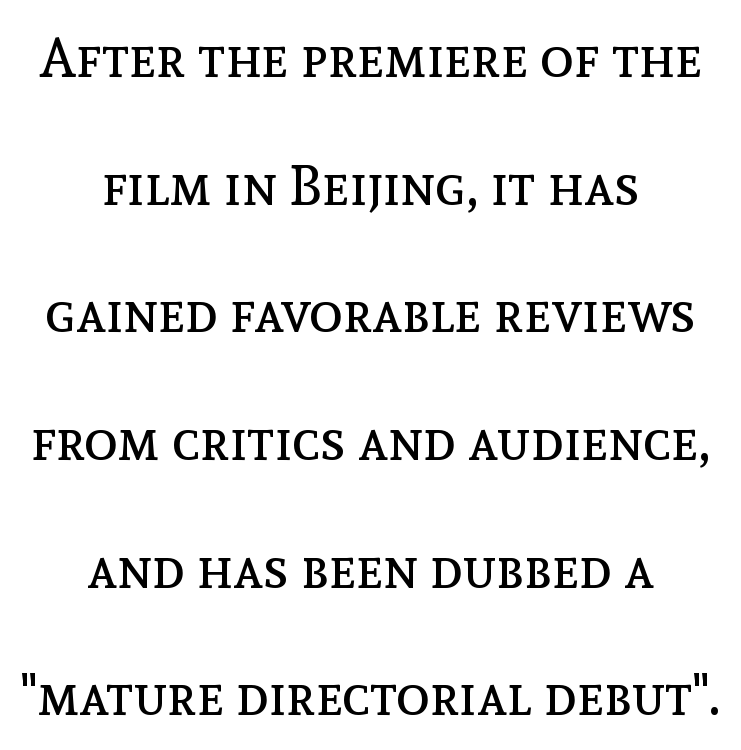
{"italic": "no", "bold": "no", "weight": "regular", "width": "normal", "x_height": "medium", "monospaced": "no", "underline": "no", "align": "center", "line_spacing": "loose", "line_spacing_ratio": 2.28, "letter_spacing": "normal", "letter_spacing_em": 0.0, "glyph_px": 56}
